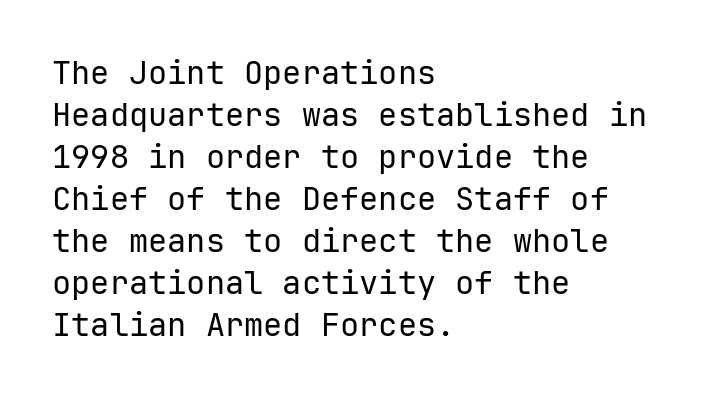
{"serif": "no", "italic": "no", "bold": "no", "weight": "regular", "width": "normal", "stroke_contrast": "low", "x_height": "medium", "monospaced": "yes", "underline": "no", "align": "left", "line_spacing": "normal", "line_spacing_ratio": 1.31, "letter_spacing": "normal", "letter_spacing_em": 0.0, "glyph_px": 32}
